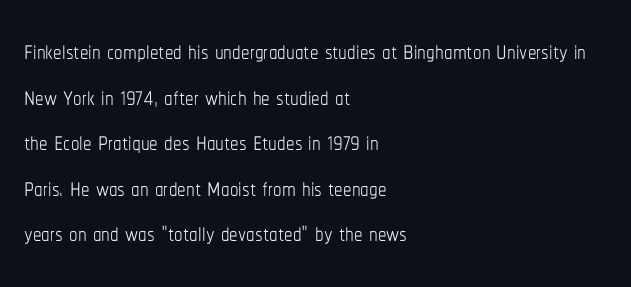
Q: Is the text bold? A: No.
Q: Is the text italic (slanted)? A: No, it is upright.
Q: Is the text underlined? A: No.
Q: How is the paragraph aligned? A: Left-aligned.
Q: Is the spacing between letters normal or unusually wide? A: Normal.
Q: Is the spacing between lines tight, normal or loose? A: Normal.
Q: Width (condensed, normal, or wide)? A: Condensed.
Q: Stroke contrast? A: Low.
Q: x-height? A: Medium.
Q: Monospaced? A: No.
